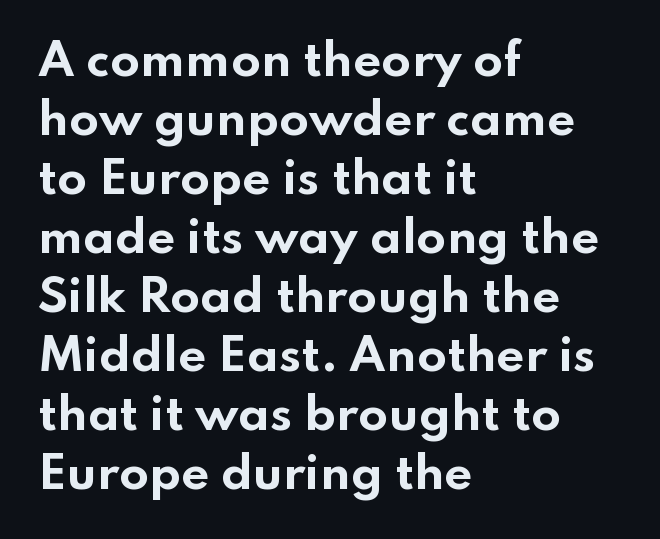
Q: Is the text bold? A: Yes.
Q: Is the text italic (slanted)? A: No, it is upright.
Q: Is the typeface a serif or a sans-serif typeface? A: Sans-serif.
Q: Is the text underlined? A: No.
Q: How is the paragraph aligned? A: Left-aligned.
Q: Is the spacing between letters normal or unusually wide? A: Normal.
Q: Is the spacing between lines tight, normal or loose? A: Normal.
Q: Width (condensed, normal, or wide)? A: Wide.
Q: Stroke contrast? A: Low.
Q: x-height? A: Small.
Q: Monospaced? A: No.
